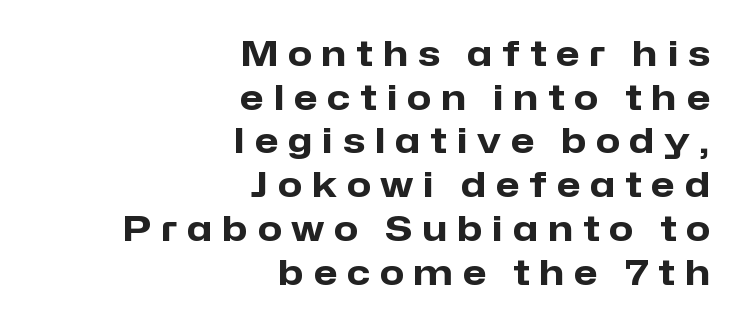
{"serif": "no", "italic": "no", "bold": "yes", "weight": "heavy", "width": "normal", "stroke_contrast": "low", "x_height": "medium", "monospaced": "no", "underline": "no", "align": "right", "line_spacing": "normal", "line_spacing_ratio": 1.25, "letter_spacing": "wide", "letter_spacing_em": 0.28, "glyph_px": 35}
